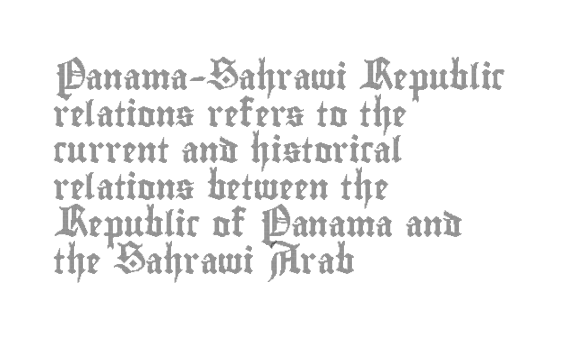
The letters stand straight up with perfectly vertical stems. The tracking reads as untouched default to a designer's eye. Vertical spacing — default. All the whitespace from short lines collects on the right. Bare-footed words on every line.
